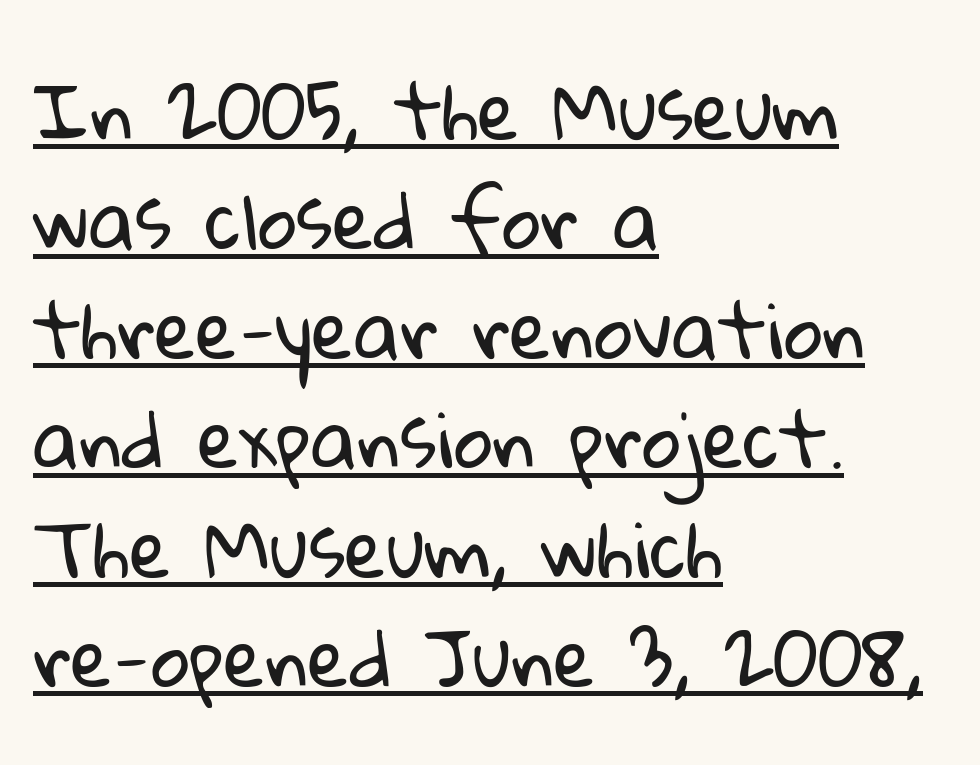
Note the varied advance widths — an 'i' is clearly narrower than an 'm'. The type is set solid horizontally, with unmodified tracking. Students, observe the line beneath the letters — that is underlining. The face looks like a standard text weight, possibly lighter.
